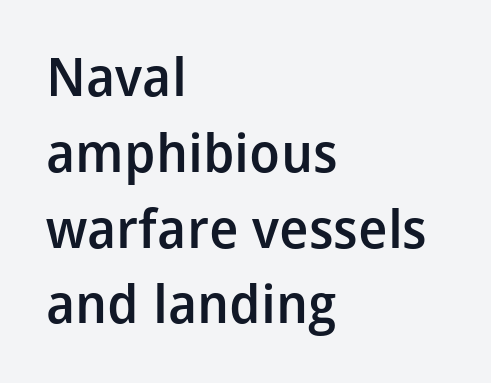
The image shows 53 px semibold sans-serif type, upright; set left-aligned, normal line spacing (1.43x), normal letter spacing, not underlined; low stroke contrast and a medium x-height.
